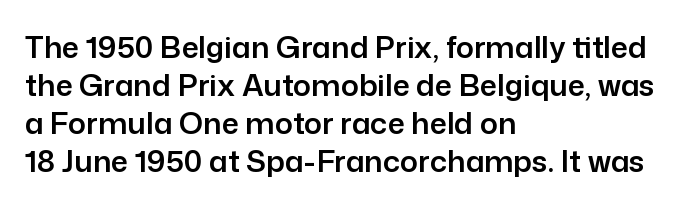
{"serif": "no", "italic": "no", "width": "normal", "stroke_contrast": "low", "x_height": "medium", "monospaced": "no", "underline": "no", "align": "left", "line_spacing": "normal", "line_spacing_ratio": 1.27, "letter_spacing": "normal", "letter_spacing_em": 0.0, "glyph_px": 30}
